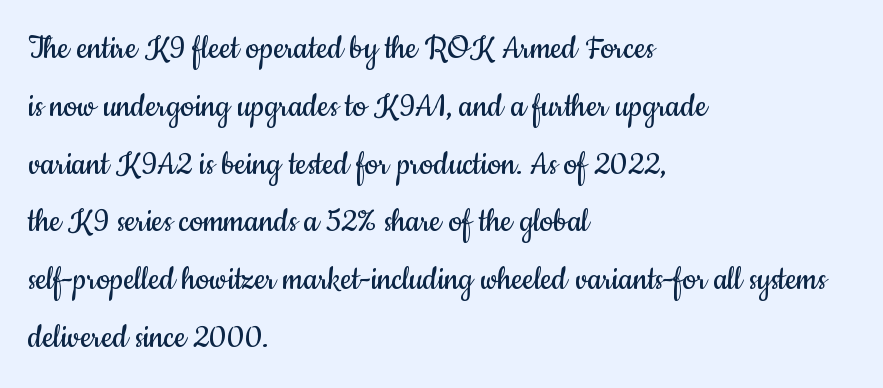
Q: Is the text bold? A: No.
Q: Is the text italic (slanted)? A: Yes.
Q: Is the typeface a serif or a sans-serif typeface? A: Sans-serif.
Q: Is the text underlined? A: No.
Q: How is the paragraph aligned? A: Left-aligned.
Q: Is the spacing between letters normal or unusually wide? A: Normal.
Q: Is the spacing between lines tight, normal or loose? A: Normal.
Q: Width (condensed, normal, or wide)? A: Condensed.
Q: Stroke contrast? A: Low.
Q: x-height? A: Small.
Q: Monospaced? A: No.
